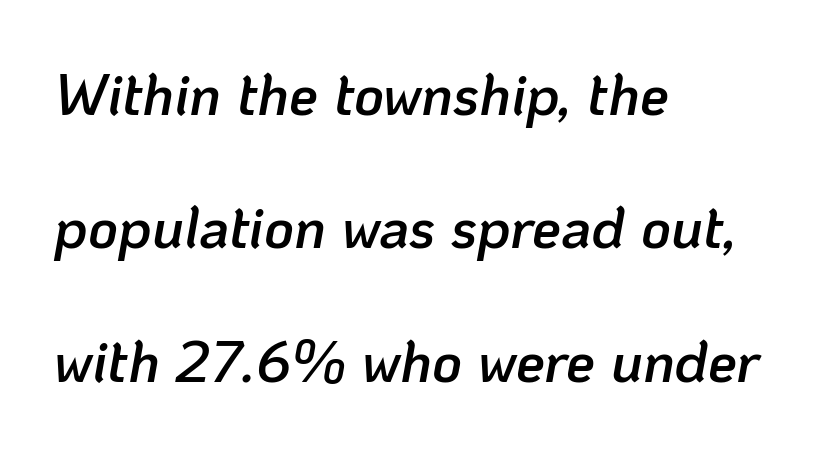
Where is the straight margin? On the left. Italic: yes, the glyphs are oblique. What weight is shown? A semibold, between regular and bold. Interline gaps are noticeably wide in this sample. Proportional: the letters do not fall into vertical columns. Each word holds together tightly as a unit, with standard inter-letter gaps.
